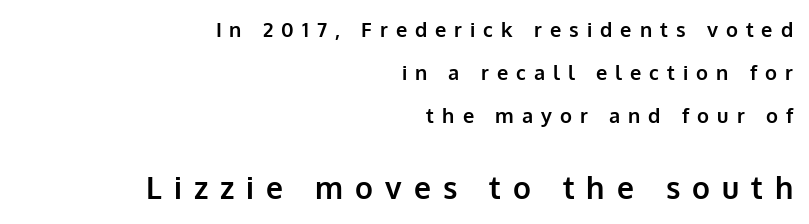
The image shows 30 px bold sans-serif type, upright; set right-aligned, loose line spacing (2.14x), unusually wide letter spacing (+0.4 em), not underlined; the second (bottom) block is 1.5x larger; low stroke contrast and a medium x-height.
